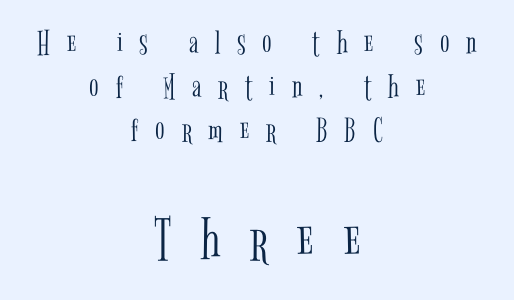
This sample has the flowing, uneven cadence of proportional lettering. Designer's note — italics off, roman on. Loose tracking; the words dissolve into strings of separated letters. Old-style or modern, the face here clearly has serifs.
